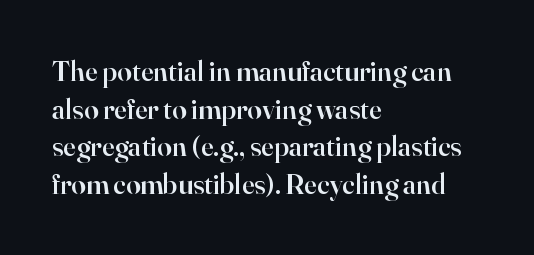
This sample uses plain, unmodified letter spacing. Rows of type keep a routine distance in the vertical direction. A typesetter would call this proportional, since set widths differ per character. I'd call this a serif setting — the letters wear small feet.
